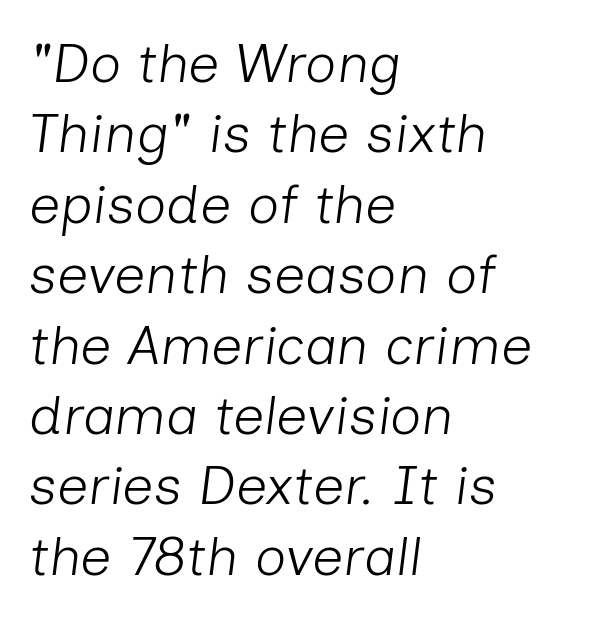
Q: Is the text bold? A: No.
Q: Is the text italic (slanted)? A: Yes, it leans right by about 7 degrees.
Q: Is the text underlined? A: No.
Q: How is the paragraph aligned? A: Left-aligned.
Q: Is the spacing between letters normal or unusually wide? A: Normal.
Q: Is the spacing between lines tight, normal or loose? A: Normal.
Q: Width (condensed, normal, or wide)? A: Normal.
Q: Stroke contrast? A: Low.
Q: x-height? A: Medium.
Q: Monospaced? A: No.
